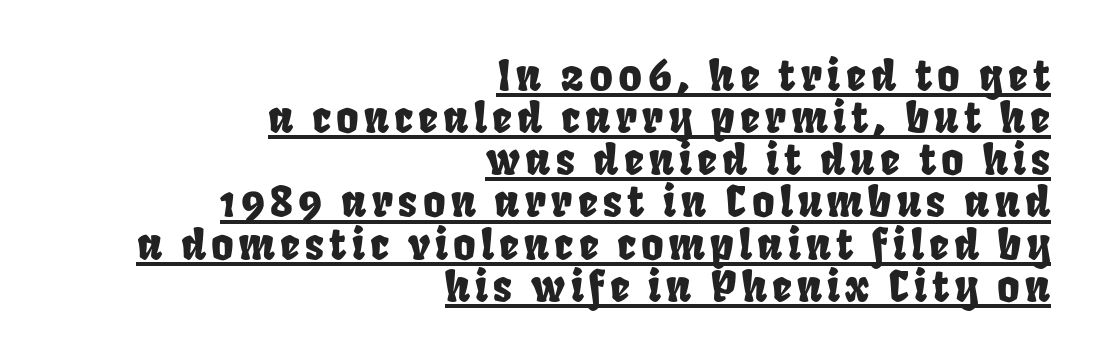
A continuous stroke trails under the words, as in a hyperlink. The letters advance in unequal steps, a hallmark of proportional type. This sample trades vertical openness for compactness between lines. Regarding serifs, this sample does without them. If you drew a ruler down the right edge, every line would touch it.
